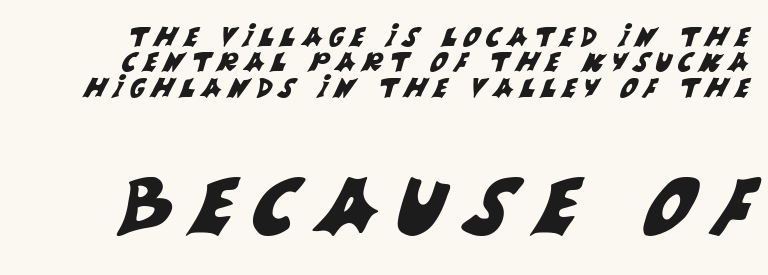
The passage shown is typed in a proportional face where columns would drift. Each new line begins almost immediately beneath the previous one. Look at the tracking — it's clearly loosened, letters drifting apart. Which of the two is more prominent by size? The second, at the bottom.
